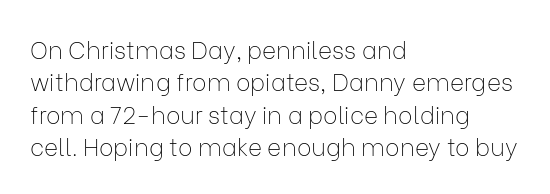
The image shows 24 px text type, upright; set left-aligned, normal line spacing (1.35x), normal letter spacing, not underlined.
